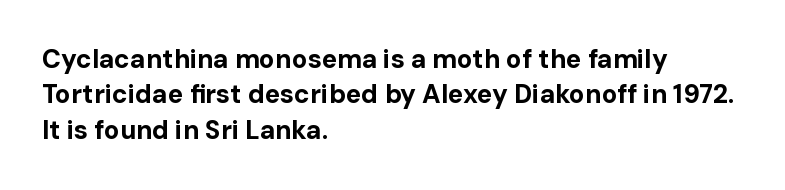
The image shows 26 px bold type, upright; set left-aligned, normal line spacing (1.36x), normal letter spacing, not underlined.
